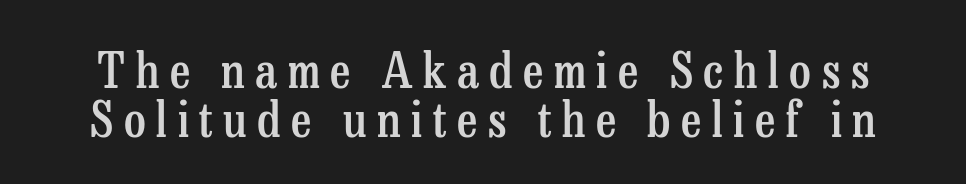
Q: Is the text bold? A: Semi-bold.
Q: Is the text italic (slanted)? A: No, it is upright.
Q: Is the typeface a serif or a sans-serif typeface? A: Serif.
Q: Is the text underlined? A: No.
Q: Is the spacing between letters normal or unusually wide? A: Unusually wide.
Q: Is the spacing between lines tight, normal or loose? A: Tight.
Q: Width (condensed, normal, or wide)? A: Condensed.
Q: Stroke contrast? A: Low.
Q: x-height? A: Medium.
Q: Monospaced? A: No.
